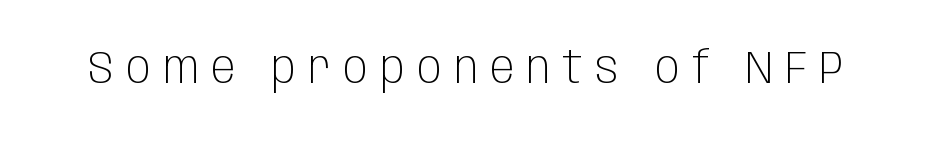
The image shows 45 px light, condensed sans-serif type, upright; set unusually wide letter spacing (+0.28 em), not underlined; low stroke contrast and a large x-height.
